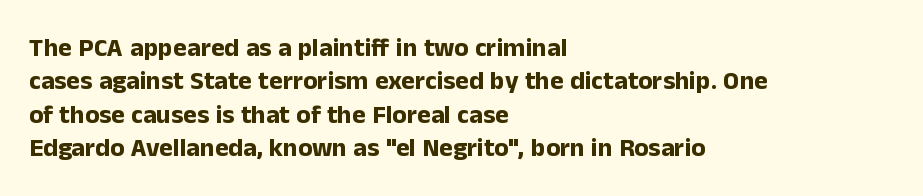
In terms of posture, this sample is upright. Look at the stroke-to-counter ratio: heavy, a bold. Notice how descenders clear the ascenders below comfortably — that's standard leading. The zone under the glyphs is completely vacant. The rendering keeps characters at their native spacing.
